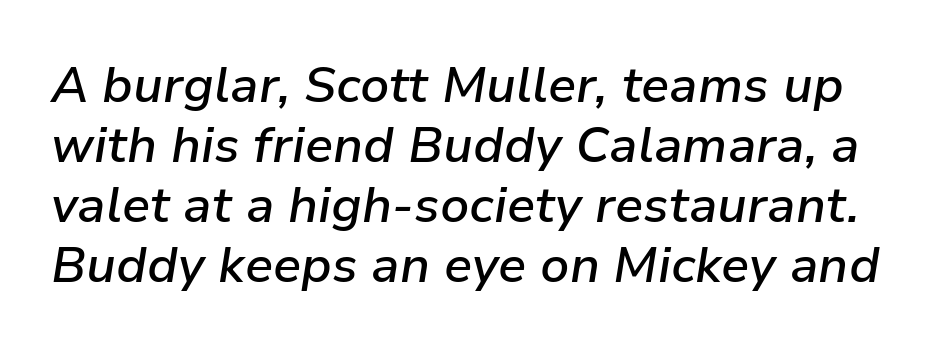
{"italic": "yes", "lean": "right", "slant_degrees": 9, "bold": "semi", "weight": "semibold", "width": "normal", "stroke_contrast": "low", "x_height": "medium", "monospaced": "no", "underline": "no", "line_spacing_ratio": 1.2, "letter_spacing": "normal", "letter_spacing_em": 0.0, "glyph_px": 50}
